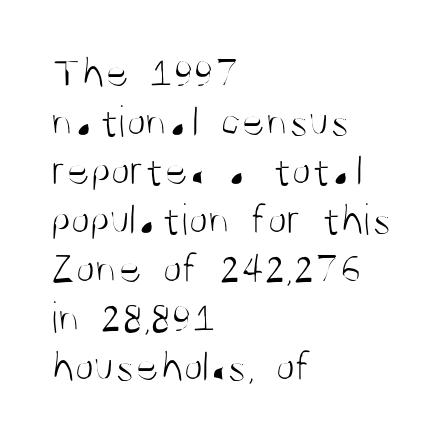
Quick note: not italic, upright. Summary of vertical rhythm: compact, with narrow interline spacing. A typesetter would call this proportional, since set widths differ per character. Only glyphs here, with clear space below each row. Caption: face not bold, strokes unweighted.
